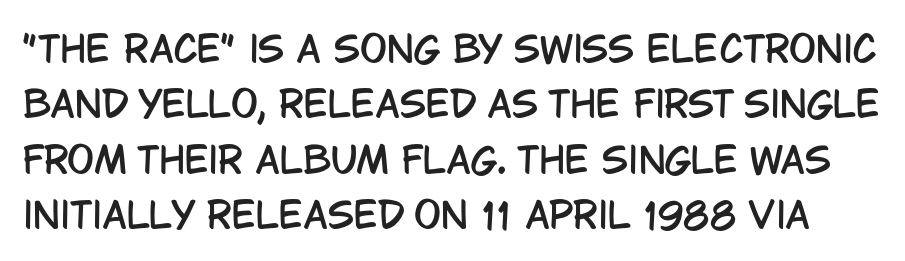
{"serif": "no", "italic": "no", "width": "condensed", "stroke_contrast": "low", "x_height": "large", "monospaced": "no", "underline": "no", "line_spacing": "normal", "line_spacing_ratio": 1.54, "letter_spacing": "normal", "letter_spacing_em": 0.0, "glyph_px": 36}
